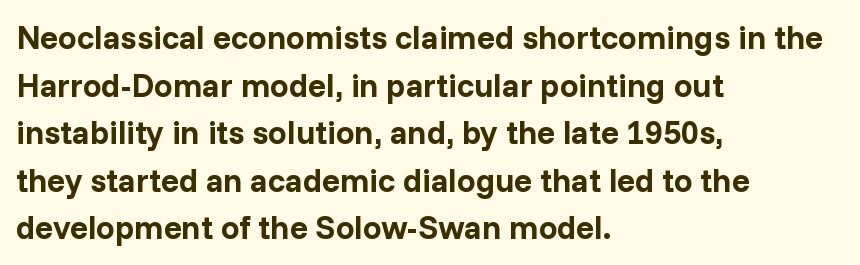
The image shows 33 px bold sans-serif type, upright; set left-aligned, normal line spacing (1.44x), normal letter spacing, not underlined; low stroke contrast and a medium x-height.
